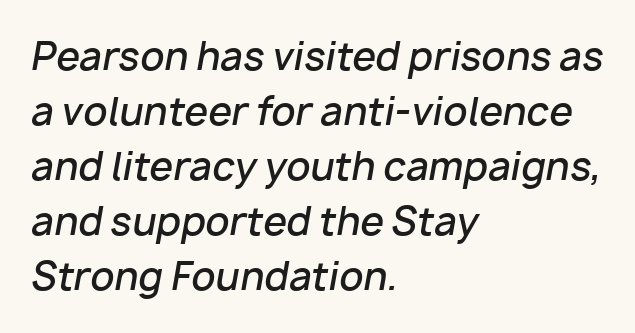
Q: Is the text bold? A: Semi-bold.
Q: Is the text italic (slanted)? A: Yes, it leans right by about 10 degrees.
Q: Is the text underlined? A: No.
Q: How is the paragraph aligned? A: Left-aligned.
Q: Is the spacing between letters normal or unusually wide? A: Normal.
Q: Is the spacing between lines tight, normal or loose? A: Normal.
Q: Width (condensed, normal, or wide)? A: Normal.
Q: Stroke contrast? A: Low.
Q: x-height? A: Medium.
Q: Monospaced? A: No.
